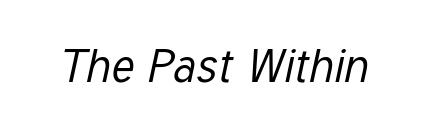
Here the glyphs are tracked normally, forming tight word shapes. Bold? No — there's no thickening of the strokes. There's an unmistakable incline to the writing here. Varying glyph widths throughout — classic text-font behaviour.
